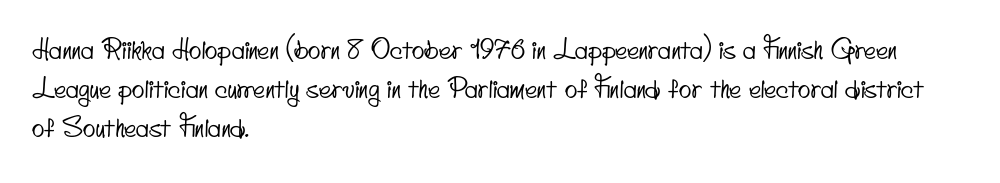
The image shows 26 px text type; set left-aligned, normal line spacing (1.5x), normal letter spacing, not underlined.
